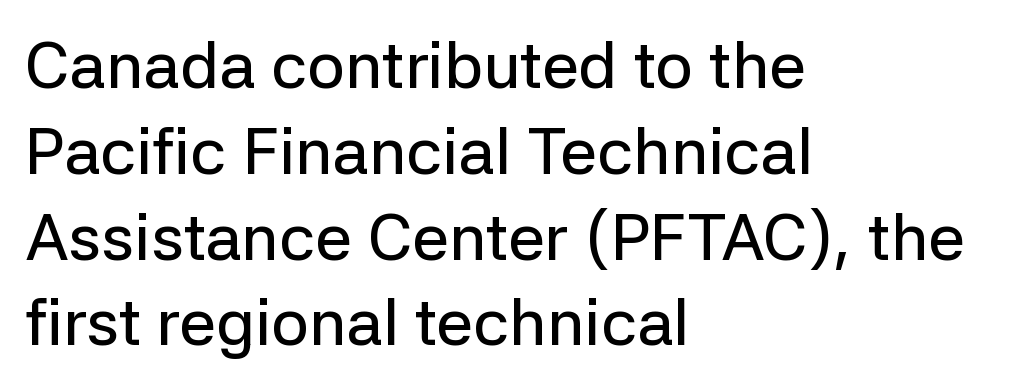
Q: Is the text italic (slanted)? A: No, it is upright.
Q: Is the typeface a serif or a sans-serif typeface? A: Sans-serif.
Q: Is the text underlined? A: No.
Q: How is the paragraph aligned? A: Left-aligned.
Q: Is the spacing between letters normal or unusually wide? A: Normal.
Q: Is the spacing between lines tight, normal or loose? A: Normal.
Q: Width (condensed, normal, or wide)? A: Normal.
Q: Stroke contrast? A: Low.
Q: x-height? A: Medium.
Q: Monospaced? A: No.
